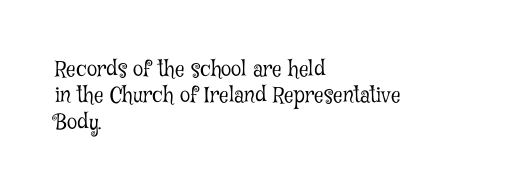
The rendering uses a moderate line-height, typical for paragraphs. Only glyphs here, with clear space below each row. The passage is arranged the way most books set body copy — flush left. Spacing between characters is what you'd get straight out of the box.
